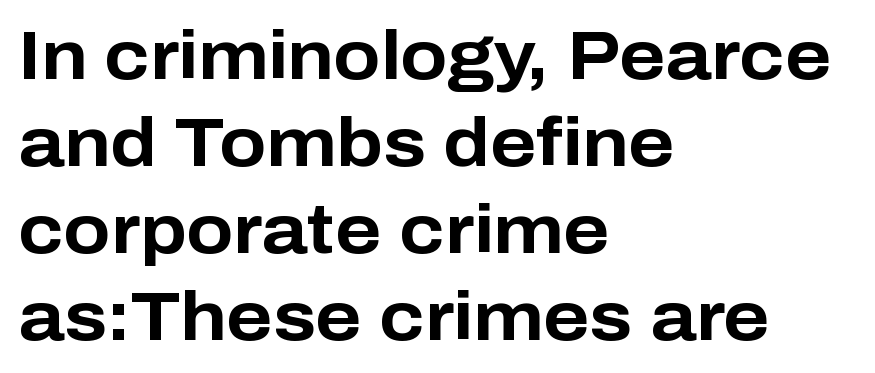
The image shows 69 px bold sans-serif type, upright; set left-aligned, normal line spacing (1.26x), normal letter spacing, not underlined; low stroke contrast and a medium x-height.
